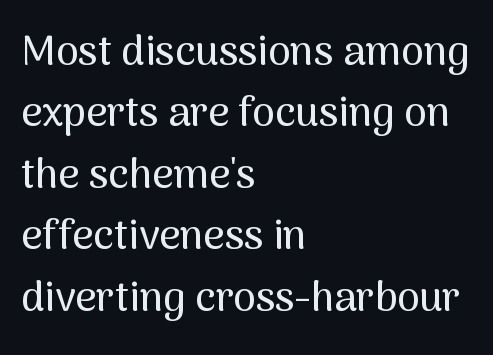
Q: Is the text italic (slanted)? A: No, it is upright.
Q: Is the typeface a serif or a sans-serif typeface? A: Sans-serif.
Q: Is the text underlined? A: No.
Q: How is the paragraph aligned? A: Left-aligned.
Q: Is the spacing between letters normal or unusually wide? A: Normal.
Q: Is the spacing between lines tight, normal or loose? A: Normal.
Q: Width (condensed, normal, or wide)? A: Normal.
Q: Stroke contrast? A: Medium.
Q: x-height? A: Medium.
Q: Monospaced? A: No.
